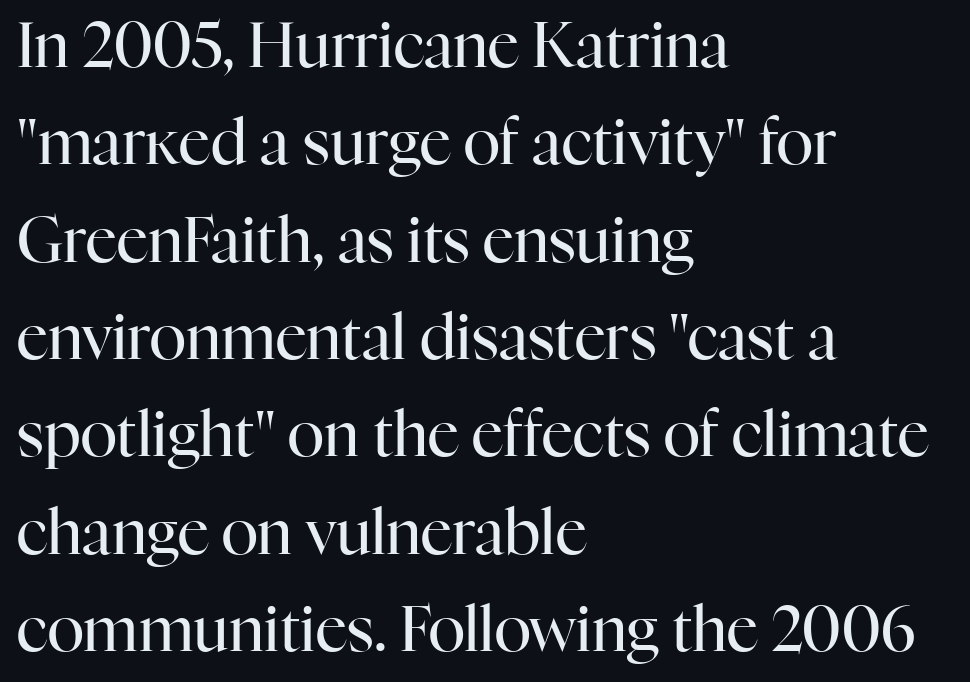
Horizontal alignment here is leftward, the default for most running prose. You could call the tracking neutral — neither tight nor loose. Regular leading. Caption: face not bold, strokes unweighted. The passage shown is not underscored anywhere. Unlike italic type, these characters show no tilt at all.
